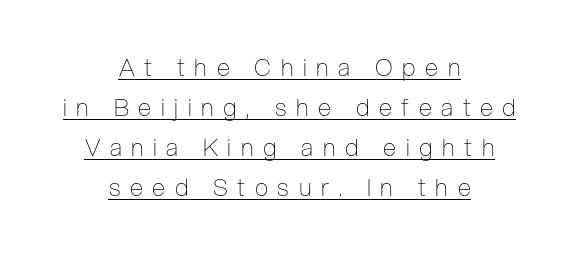
{"italic": "no", "bold": "no", "underline": "yes", "align": "center", "line_spacing": "normal", "line_spacing_ratio": 1.66, "letter_spacing": "wide", "letter_spacing_em": 0.4, "glyph_px": 24}
